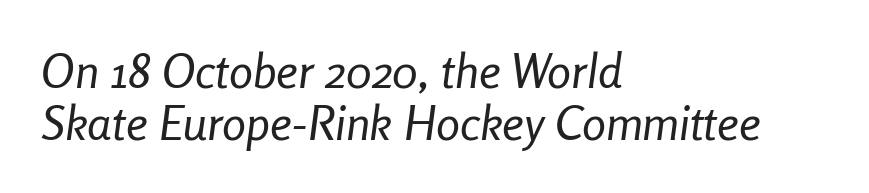
Q: Is the text bold? A: No.
Q: Is the text italic (slanted)? A: Yes, it leans right by about 8 degrees.
Q: Is the text underlined? A: No.
Q: How is the paragraph aligned? A: Left-aligned.
Q: Is the spacing between letters normal or unusually wide? A: Normal.
Q: Is the spacing between lines tight, normal or loose? A: Tight.
Q: Width (condensed, normal, or wide)? A: Condensed.
Q: Stroke contrast? A: Low.
Q: x-height? A: Medium.
Q: Monospaced? A: No.
